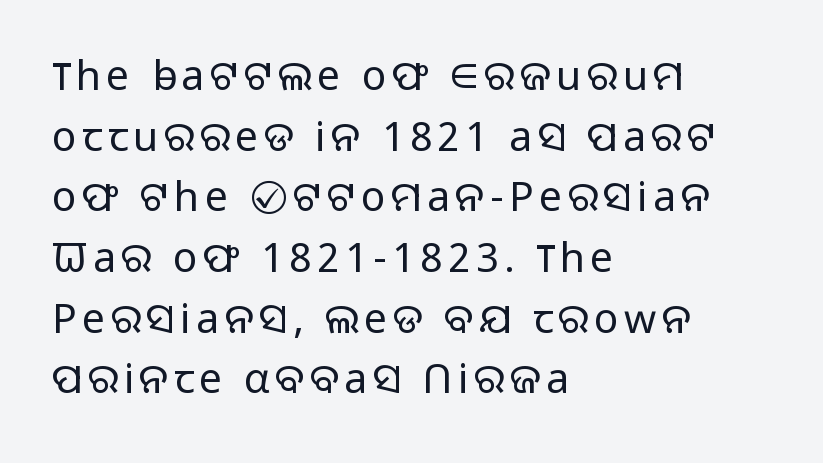
Underlining? Definitely not there. Serifs: no, the terminals of the letterforms are clean. What's the leading like? Ordinary, nothing unusual. The face looks like a standard text weight, possibly lighter. The lines are quadded left.
